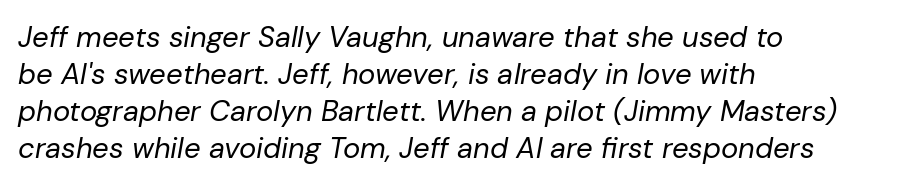
{"italic": "yes", "lean": "right", "slant_degrees": 10, "bold": "no", "weight": "regular", "width": "normal", "stroke_contrast": "low", "x_height": "medium", "monospaced": "no", "underline": "no", "align": "left", "line_spacing": "normal", "line_spacing_ratio": 1.28, "letter_spacing": "normal", "letter_spacing_em": 0.0, "glyph_px": 29}
